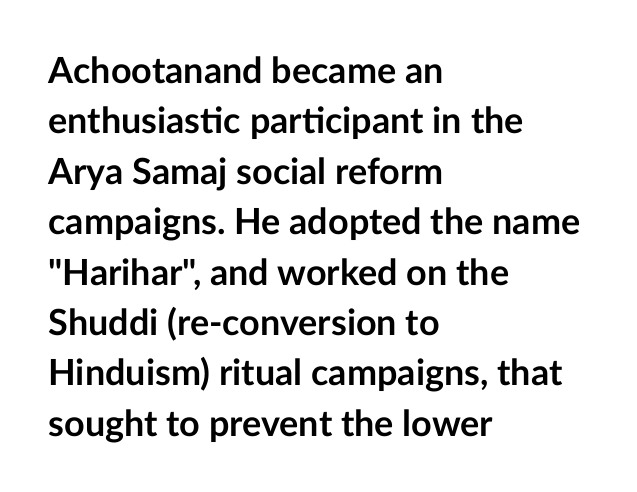
Line beginnings align vertically; line endings do not. Here the glyphs are tracked normally, forming tight word shapes. Evenly set lines give the paragraph a standard silhouette. Grotesque or geometric, the face here clearly has no serifs. A typesetter would mark this as roman, not italic.
